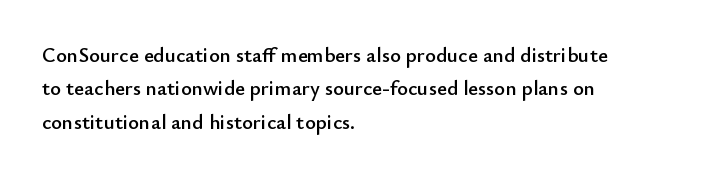
Q: Is the text italic (slanted)? A: No, it is upright.
Q: Is the text underlined? A: No.
Q: How is the paragraph aligned? A: Left-aligned.
Q: Is the spacing between letters normal or unusually wide? A: Normal.
Q: Is the spacing between lines tight, normal or loose? A: Normal.
